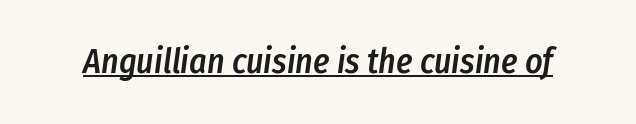
A typesetter would call this proportional, since set widths differ per character. This sample carries an underscore along the baseline area. These lines were composed using italics. A semibold gives these letters moderate extra thickness, short of bold. Honestly, the letter spacing is just normal — you wouldn't notice it.
